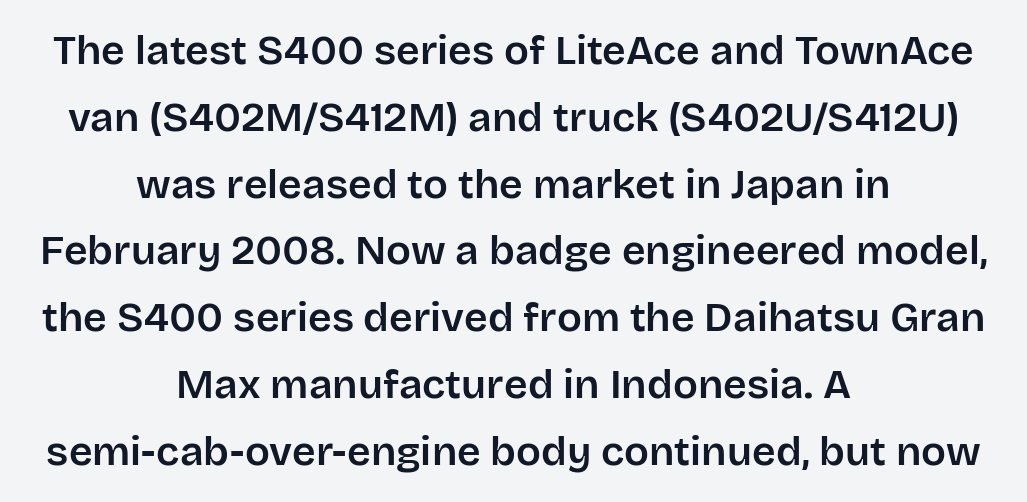
{"serif": "no", "italic": "no", "width": "normal", "stroke_contrast": "low", "x_height": "large", "monospaced": "no", "underline": "no", "align": "center", "line_spacing": "normal", "line_spacing_ratio": 1.63, "letter_spacing": "normal", "letter_spacing_em": 0.0, "glyph_px": 41}
